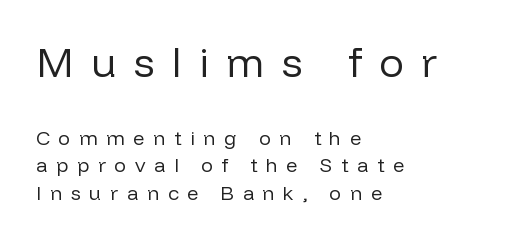
Q: Is the text bold? A: No.
Q: Is the text italic (slanted)? A: No, it is upright.
Q: Is the typeface a serif or a sans-serif typeface? A: Sans-serif.
Q: Is the text underlined? A: No.
Q: How is the paragraph aligned? A: Left-aligned.
Q: Is the spacing between letters normal or unusually wide? A: Unusually wide.
Q: Is the spacing between lines tight, normal or loose? A: Normal.
Q: Which block of text is set in a larger size, the first (top) or the second (bottom)? A: The first (top) one.
Q: Width (condensed, normal, or wide)? A: Normal.
Q: Stroke contrast? A: Low.
Q: x-height? A: Medium.
Q: Monospaced? A: No.
